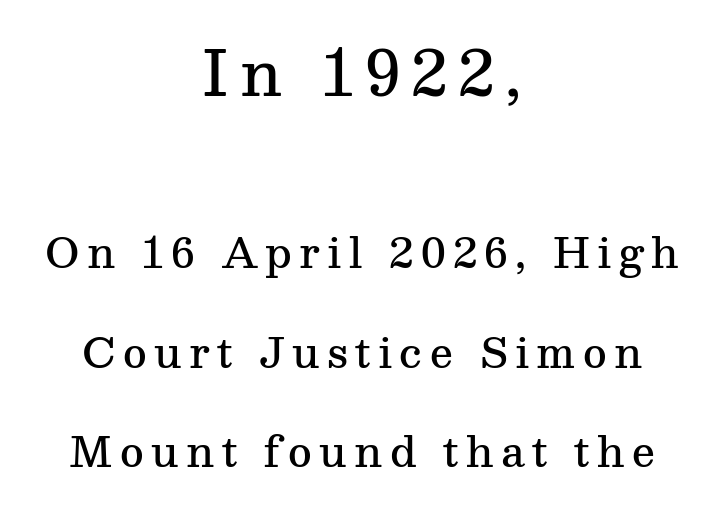
Type style note: has serifs. Look at the stroke-to-counter ratio: somewhat heavy, a semibold. The typesetter chose a symmetrical, centered arrangement here. The lettering holds an erect, upright posture throughout. Rows of type keep a wide berth in the vertical direction. Spacing verdict: proportional, widths tailored to each character.
